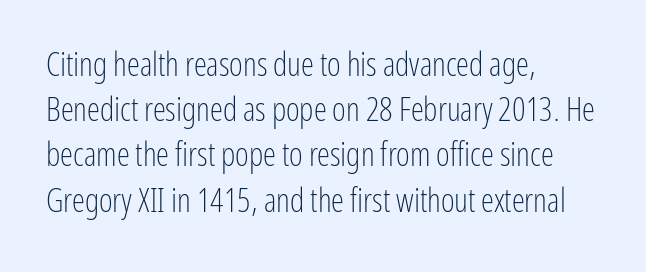
{"serif": "no", "italic": "no", "bold": "no", "weight": "light", "width": "condensed", "stroke_contrast": "low", "x_height": "medium", "monospaced": "no", "underline": "no", "align": "left", "line_spacing": "normal", "line_spacing_ratio": 1.37, "letter_spacing": "normal", "letter_spacing_em": 0.0, "glyph_px": 33}
